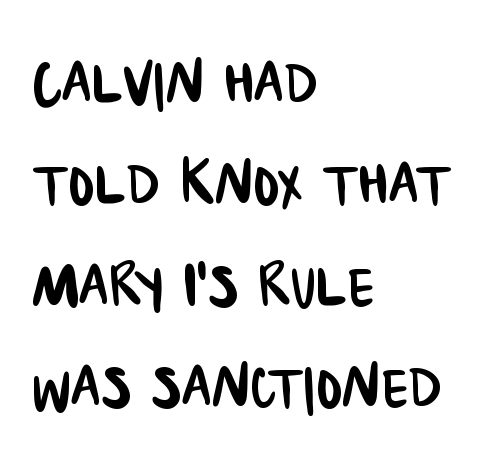
{"serif": "no", "width": "condensed", "stroke_contrast": "low", "x_height": "large", "monospaced": "no", "underline": "no", "align": "left", "line_spacing": "normal", "line_spacing_ratio": 1.3, "letter_spacing": "normal", "letter_spacing_em": 0.0, "glyph_px": 78}
